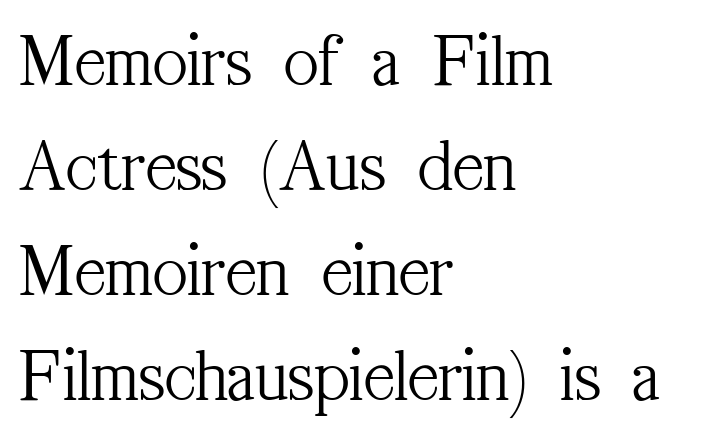
The image shows 75 px light, condensed serif type, upright; set left-aligned, normal line spacing (1.4x), normal letter spacing, not underlined; medium stroke contrast and a medium x-height.
